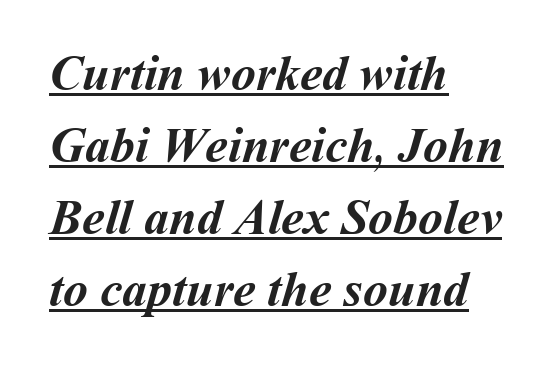
Where is the straight margin? On the left. Heavy-handed strokes throughout: this text is bold. Compared with typical body copy, the letter spacing here is the same. The space between consecutive lines is moderate. Character widths vary here, with narrow letters taking less room than wide ones. The words here are underlined.
